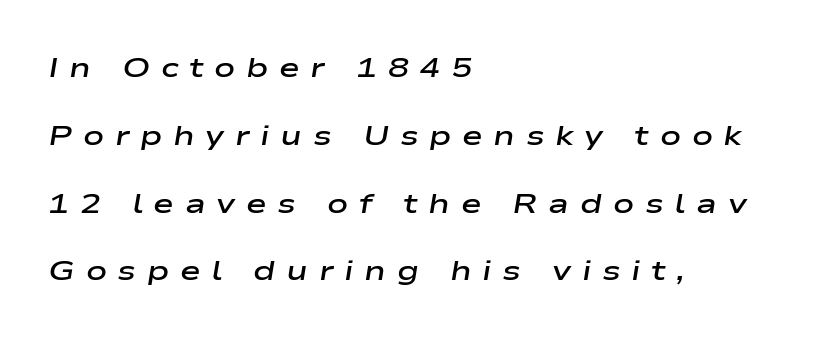
Q: Is the text bold? A: Semi-bold.
Q: Is the text italic (slanted)? A: Yes, it leans right by about 9 degrees.
Q: Is the text underlined? A: No.
Q: How is the paragraph aligned? A: Left-aligned.
Q: Is the spacing between letters normal or unusually wide? A: Unusually wide.
Q: Is the spacing between lines tight, normal or loose? A: Loose.
Q: Width (condensed, normal, or wide)? A: Wide.
Q: Stroke contrast? A: Low.
Q: x-height? A: Medium.
Q: Monospaced? A: No.
